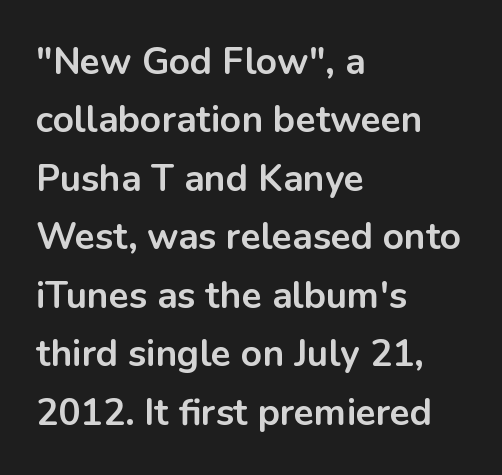
The image shows 37 px bold sans-serif type, upright; set left-aligned, normal line spacing (1.58x), normal letter spacing, not underlined; low stroke contrast and a medium x-height.
